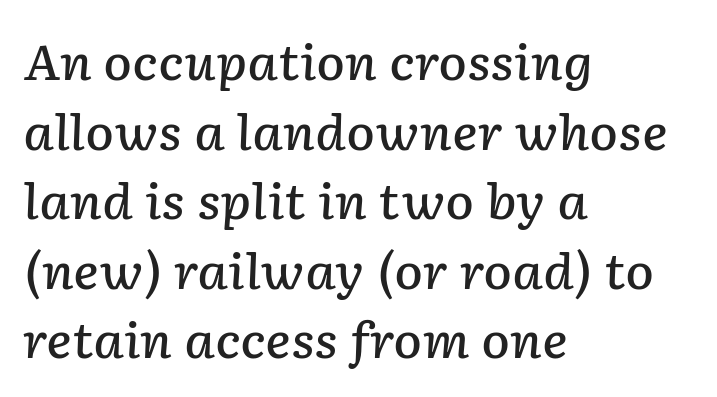
Q: Is the text bold? A: Semi-bold.
Q: Is the text italic (slanted)? A: Yes, it leans right by about 2 degrees.
Q: Is the text underlined? A: No.
Q: How is the paragraph aligned? A: Left-aligned.
Q: Is the spacing between letters normal or unusually wide? A: Normal.
Q: Is the spacing between lines tight, normal or loose? A: Normal.
Q: Width (condensed, normal, or wide)? A: Normal.
Q: Stroke contrast? A: Low.
Q: x-height? A: Medium.
Q: Monospaced? A: No.
